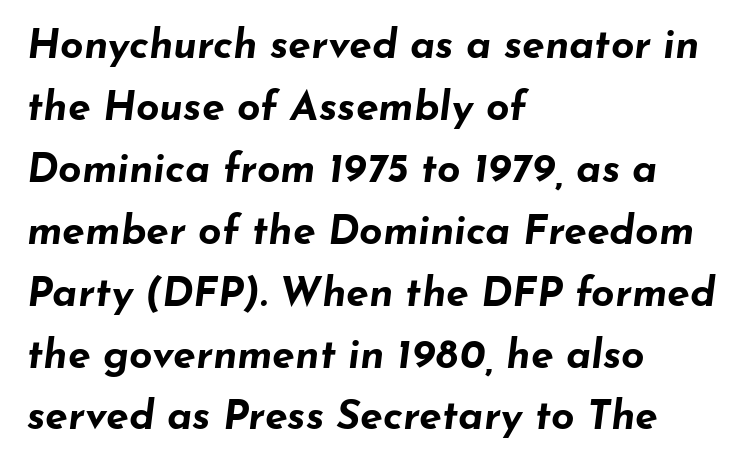
Summary of weight: heavy, a full bold. The paragraph has a hard left edge and a soft right edge. Lines of text with bare space underneath. Look at the tracking — it's just the regular setting, nothing added. Posture: slanted. This sample has the flowing, uneven cadence of proportional lettering.
